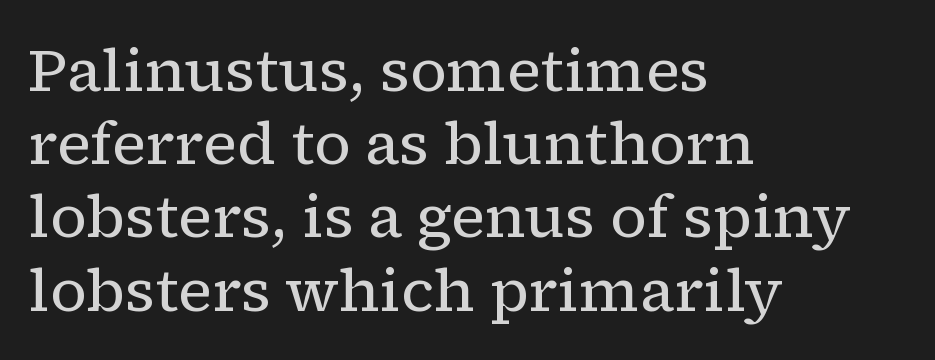
No extra ink here — the face is not bold. The axis of the letterforms is exactly vertical. No extra tracking has been applied to these lines. Horizontally, the lines are justified to the leading edge only.
